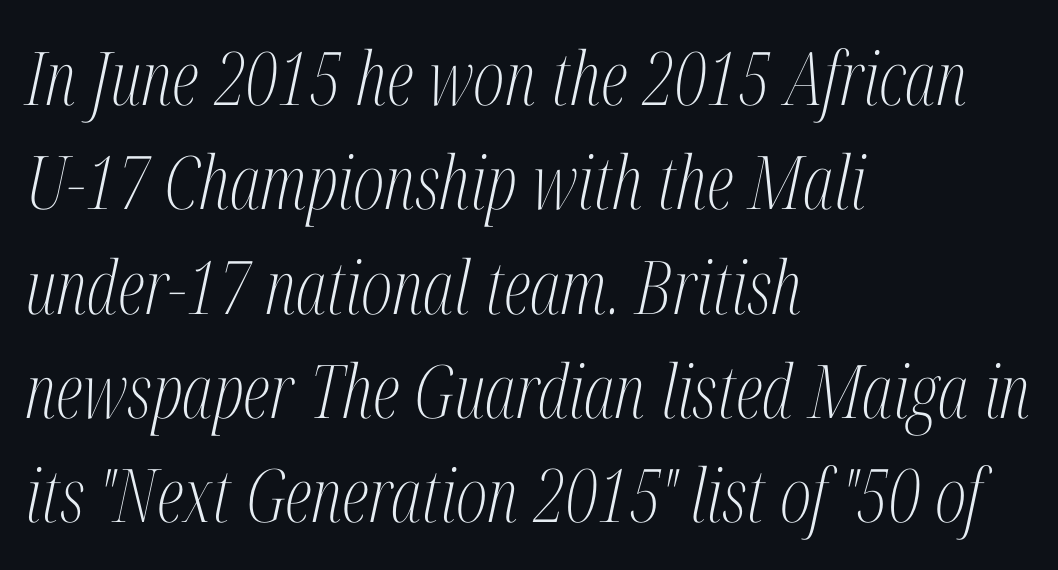
The axis of the letterforms is tilted away from vertical. The face looks like a standard text weight, possibly lighter. A clean baseline with only descenders dipping below it. Inter-character spacing is left at the font's built-in metrics. One-word summary of the alignment: left.
